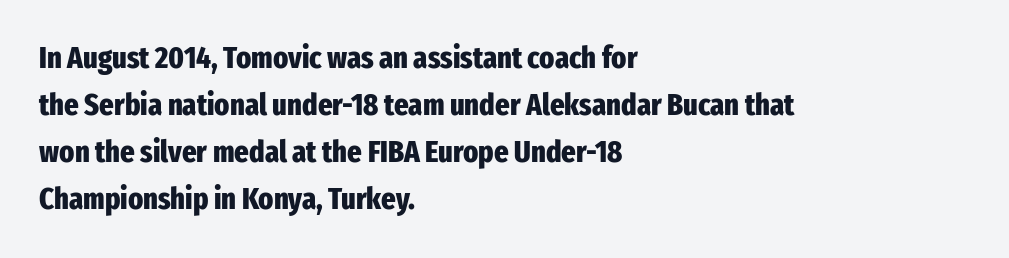
The image shows 31 px heavy, condensed sans-serif type, upright; set left-aligned, normal line spacing (1.52x), normal letter spacing, not underlined; low stroke contrast and a medium x-height.
